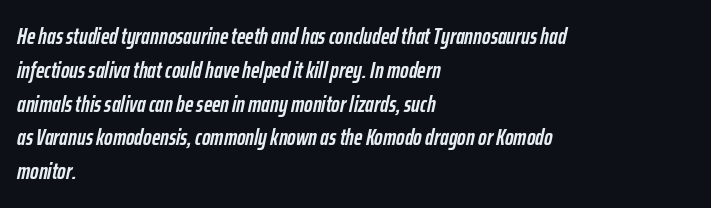
Every letter is thick-stroked: bold, no question. Rule under the text: the space is simply empty. Line spacing here is normal. The paragraph has a hard left edge and a soft right edge.
